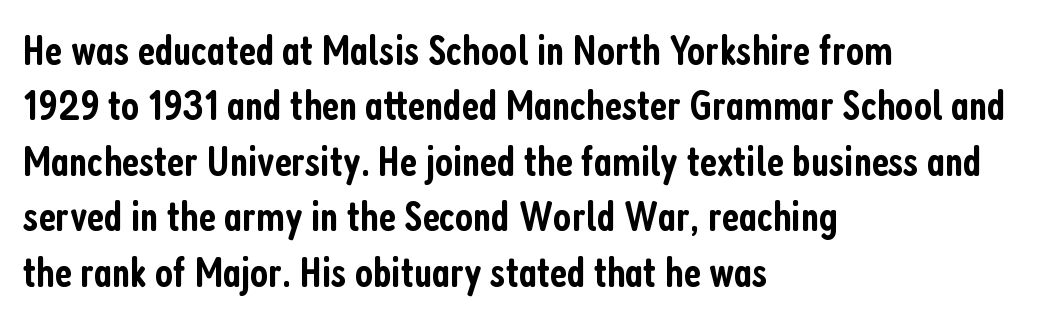
{"serif": "no", "italic": "no", "bold": "semi", "weight": "semibold", "width": "condensed", "stroke_contrast": "low", "x_height": "medium", "monospaced": "no", "underline": "no", "align": "left", "line_spacing": "normal", "line_spacing_ratio": 1.29, "letter_spacing": "normal", "letter_spacing_em": 0.0, "glyph_px": 43}
